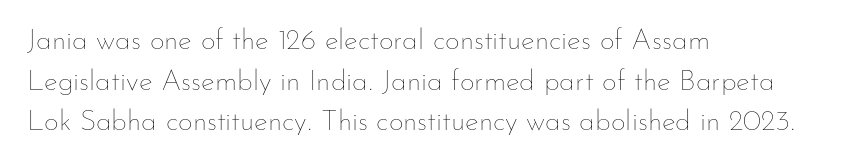
Compared with a centered layout, this one pins lines to the left instead. Line spacing here is normal. Stems here are at most as thick as an everyday book face. Posture: upright roman. A typesetter would call this proportional, since set widths differ per character.
